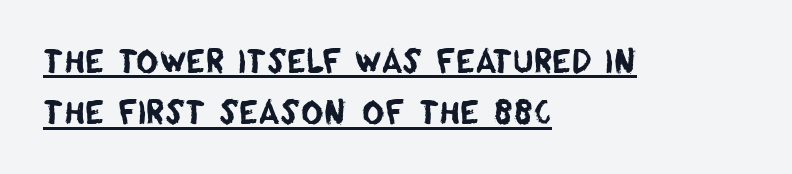
The image shows 31 px sans-serif type; set left-aligned, normal line spacing (1.66x), normal letter spacing, underlined; low stroke contrast and a large x-height.
